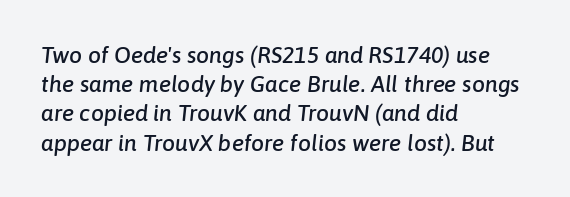
The image shows 23 px text type, italic (leaning right); set left-aligned, normal line spacing (1.27x), normal letter spacing, not underlined.
